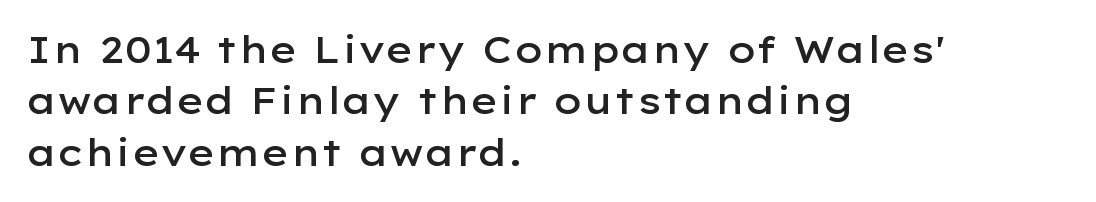
Notice how the stems are strictly vertical — no italics here. Glyph-to-glyph distance matches everyday printed text. The rag falls on the right side of this text block. Unmarked baselines from the first word to the last. The typesetting leans somewhat heavy: a semibold.
